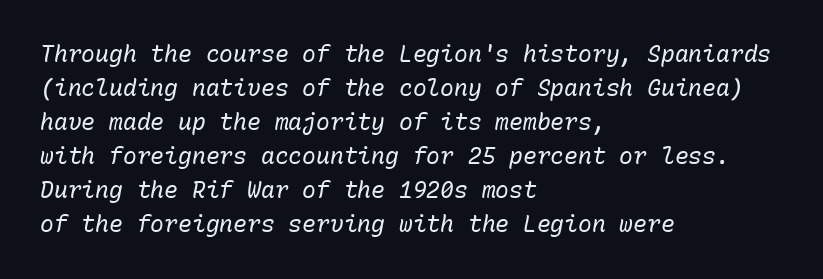
The image shows 23 px text type, italic (leaning right); set left-aligned, normal line spacing (1.48x), normal letter spacing, not underlined.
